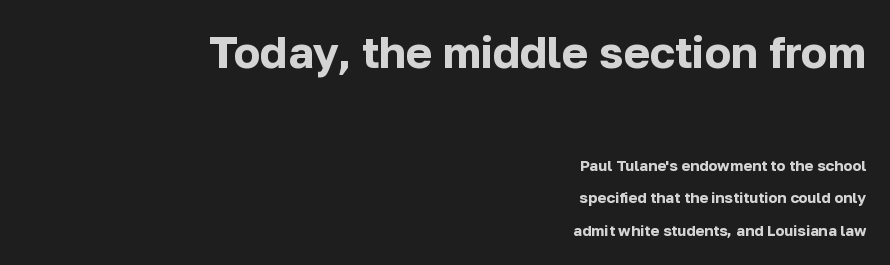
Q: Is the text bold? A: Yes.
Q: Is the text italic (slanted)? A: No, it is upright.
Q: Is the typeface a serif or a sans-serif typeface? A: Sans-serif.
Q: Is the text underlined? A: No.
Q: How is the paragraph aligned? A: Right-aligned.
Q: Is the spacing between letters normal or unusually wide? A: Normal.
Q: Is the spacing between lines tight, normal or loose? A: Loose.
Q: Which block of text is set in a larger size, the first (top) or the second (bottom)? A: The first (top) one.
Q: Width (condensed, normal, or wide)? A: Normal.
Q: Stroke contrast? A: Low.
Q: x-height? A: Medium.
Q: Monospaced? A: No.
